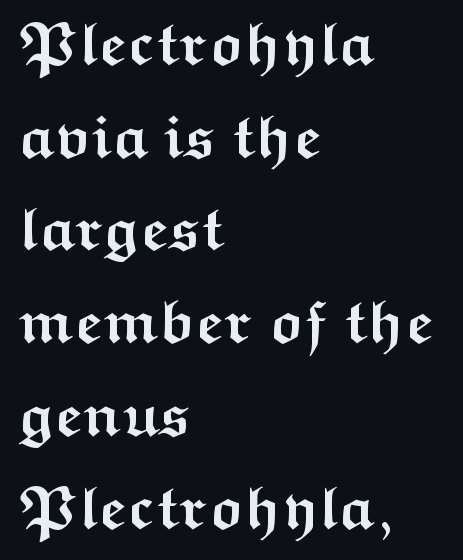
Q: Is the text bold? A: Yes.
Q: Is the text italic (slanted)? A: No, it is upright.
Q: Is the typeface a serif or a sans-serif typeface? A: Sans-serif.
Q: Is the text underlined? A: No.
Q: How is the paragraph aligned? A: Left-aligned.
Q: Is the spacing between letters normal or unusually wide? A: Normal.
Q: Is the spacing between lines tight, normal or loose? A: Normal.
Q: Width (condensed, normal, or wide)? A: Wide.
Q: Stroke contrast? A: Medium.
Q: x-height? A: Medium.
Q: Monospaced? A: No.
